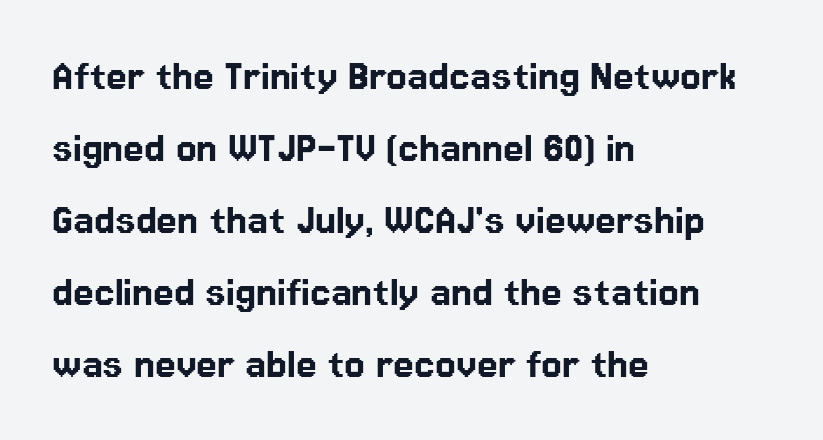
{"serif": "no", "italic": "no", "width": "normal", "stroke_contrast": "low", "x_height": "medium", "monospaced": "no", "underline": "no", "align": "left", "line_spacing": "normal", "line_spacing_ratio": 1.53, "letter_spacing": "normal", "letter_spacing_em": 0.0, "glyph_px": 47}
